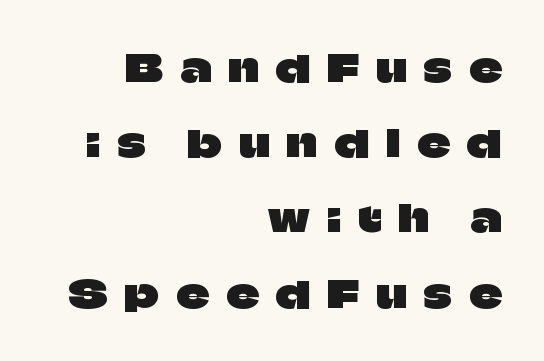
Does the leading feel generous? Absolutely, it's lavish. You can tell it's not italic because the verticals are truly vertical. The letters advance in unequal steps, a hallmark of proportional type. Just letters on the line, the space beneath them empty.
